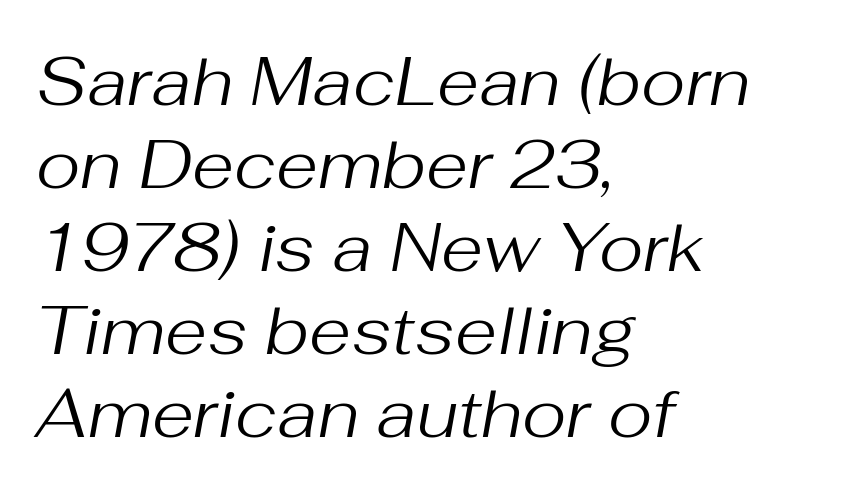
Do the characters align in a grid? No, the font is proportional. Horizontally, the lines are justified to the leading edge only. The letterforms sit at book weight or below. Standard letterfit; no display-style spreading of the glyphs.
